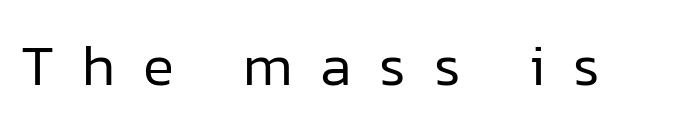
The image shows 58 px regular-weight sans-serif type, upright; set unusually wide letter spacing (+0.48 em), not underlined; low stroke contrast and a medium x-height.
